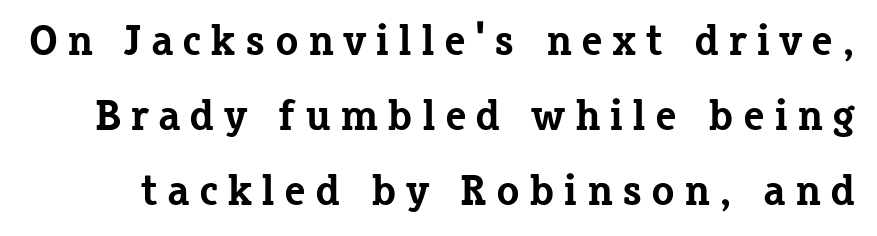
The image shows 43 px bold serif type, upright; set line spacing 1.75x, unusually wide letter spacing (+0.21 em), not underlined; low stroke contrast and a medium x-height.
